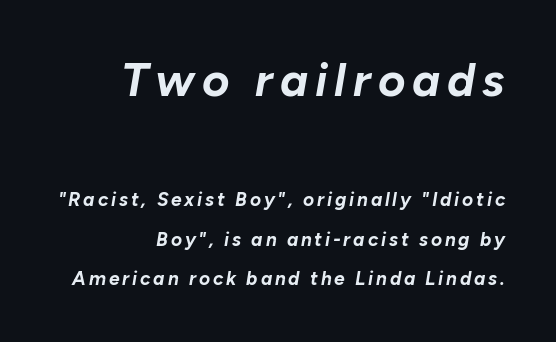
Q: Is the text bold? A: Yes.
Q: Is the text italic (slanted)? A: Yes, it leans right by about 10 degrees.
Q: Is the text underlined? A: No.
Q: How is the paragraph aligned? A: Right-aligned.
Q: Is the spacing between lines tight, normal or loose? A: Loose.
Q: Which block of text is set in a larger size, the first (top) or the second (bottom)? A: The first (top) one.
Q: Width (condensed, normal, or wide)? A: Normal.
Q: Stroke contrast? A: Low.
Q: x-height? A: Medium.
Q: Monospaced? A: No.
